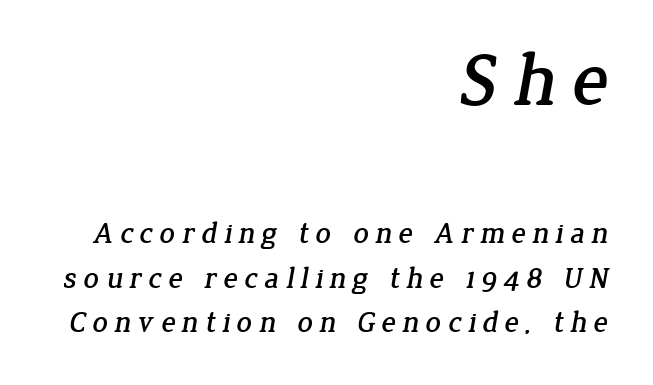
The image shows 76 px serif type; set right-aligned, normal line spacing (1.49x), unusually wide letter spacing (+0.21 em), not underlined; the first (top) block is 2.53x larger; low stroke contrast and a medium x-height.
